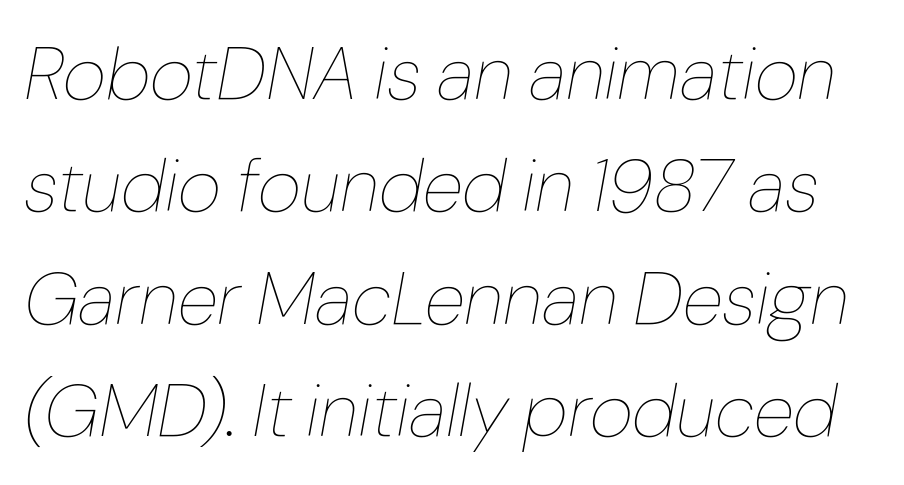
The image shows 75 px thin type, italic (leaning right); set normal line spacing (1.5x), normal letter spacing, not underlined; low stroke contrast and a medium x-height.
